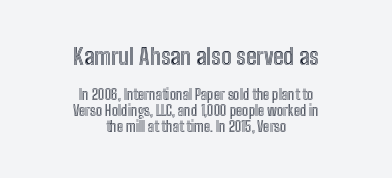
The image shows 23 px text type, upright; set centered, tight line spacing (1.13x), normal letter spacing, not underlined; the first (top) block is 1.64x larger.
